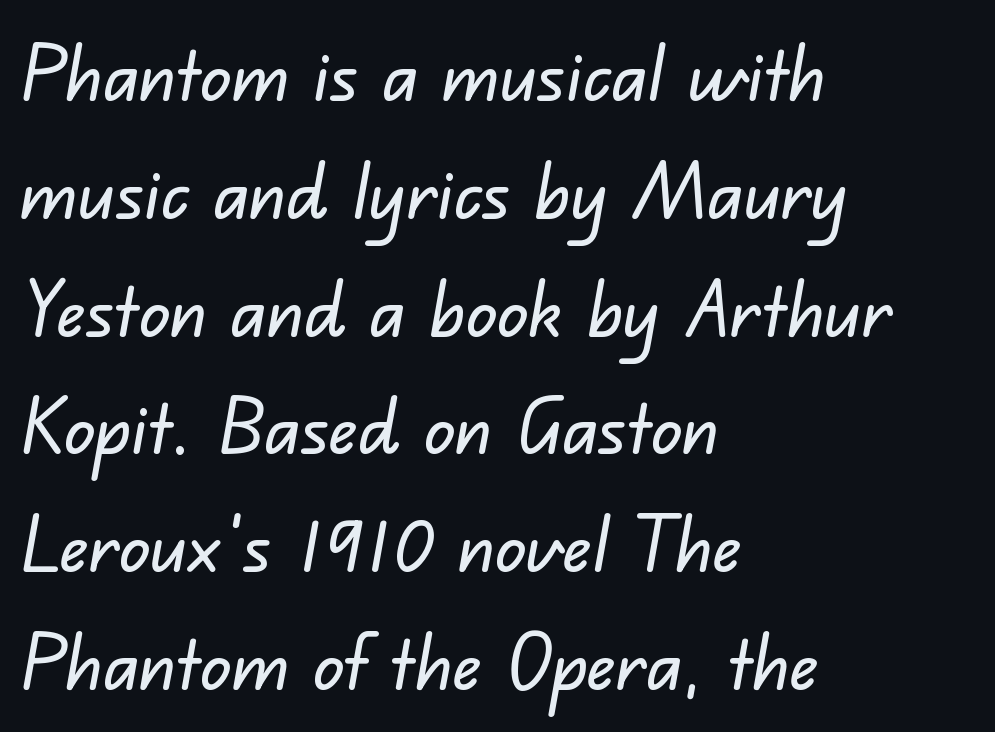
Caption: multi-line text, flush left, ragged right. This is sans-serif lettering, the kind often seen on screens and signage. Descenders are the only things crossing below the line. If you measured baseline to baseline, you'd find a middling distance.
